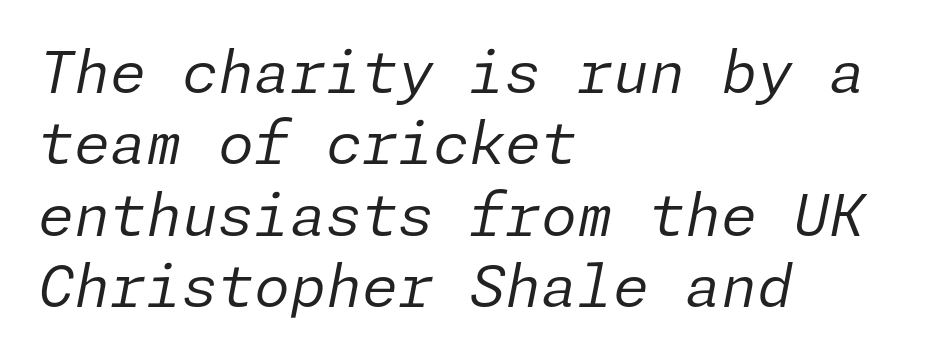
How are the letters spaced? Ordinarily, with no added tracking. Descender tails drop into unmarked territory. Line beginnings align vertically; line endings do not. Would a proofreader flag this as italicized? Yes. Ink coverage per letter is moderate at most.
